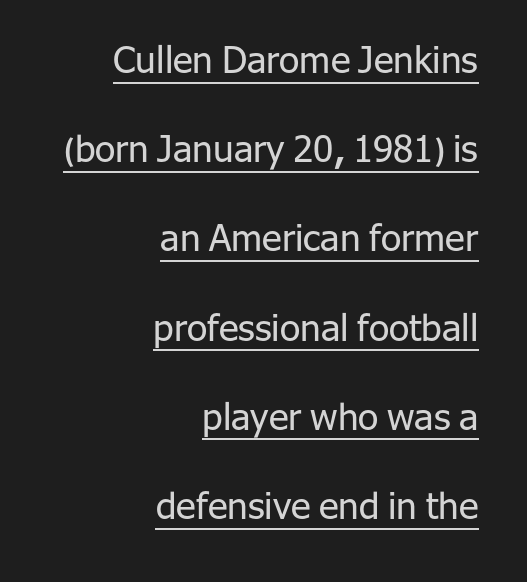
Q: Is the text bold? A: No.
Q: Is the text italic (slanted)? A: No, it is upright.
Q: Is the typeface a serif or a sans-serif typeface? A: Sans-serif.
Q: Is the text underlined? A: Yes.
Q: How is the paragraph aligned? A: Right-aligned.
Q: Is the spacing between letters normal or unusually wide? A: Normal.
Q: Is the spacing between lines tight, normal or loose? A: Loose.
Q: Width (condensed, normal, or wide)? A: Normal.
Q: Stroke contrast? A: Low.
Q: x-height? A: Medium.
Q: Monospaced? A: No.
